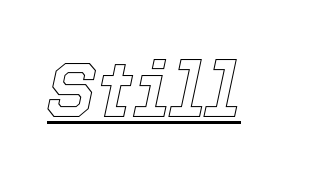
Each word holds together tightly as a unit, with standard inter-letter gaps. This sample has the flowing, uneven cadence of proportional lettering. The specimen reads as italic at a glance. A baseline rule has been typeset under these characters.
